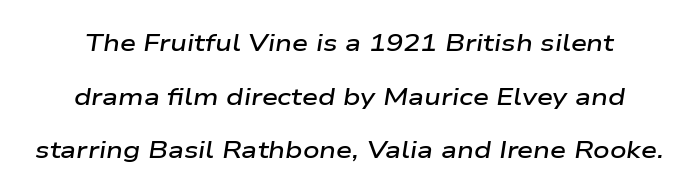
The rendering keeps characters at their native spacing. Quick note: interline space is abundant. The zone under the glyphs is completely vacant. Caption: semibold face, moderately heavy strokes. An italicized treatment has been applied to the whole sample.
